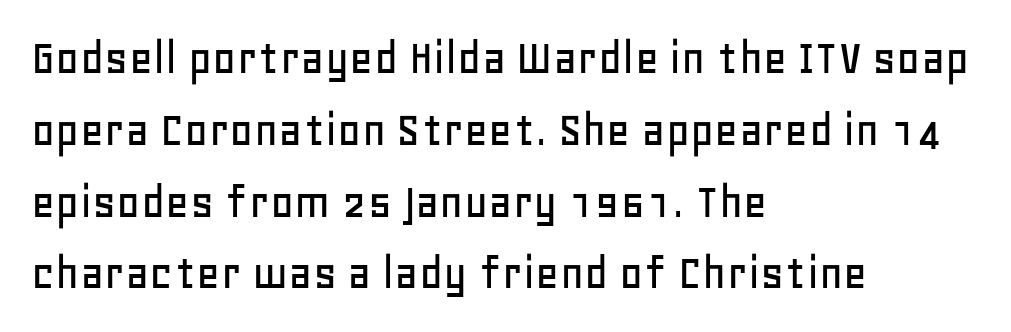
The image shows 52 px sans-serif type, upright; set left-aligned, normal line spacing (1.38x), normal letter spacing, not underlined; low stroke contrast and a large x-height.
